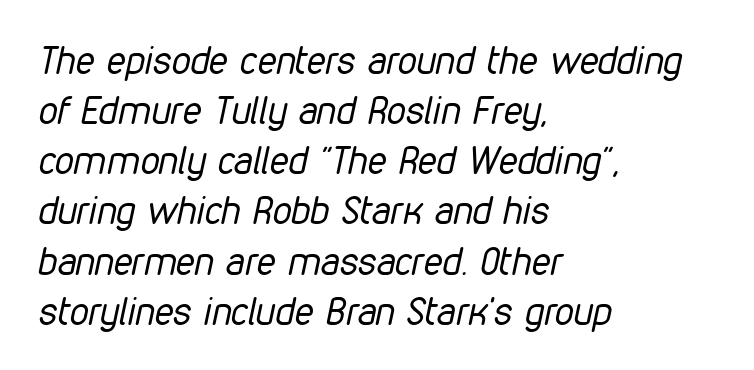
The image shows 38 px regular-weight, condensed type, italic (leaning right); set left-aligned, normal line spacing (1.32x), normal letter spacing, not underlined; low stroke contrast and a medium x-height.
